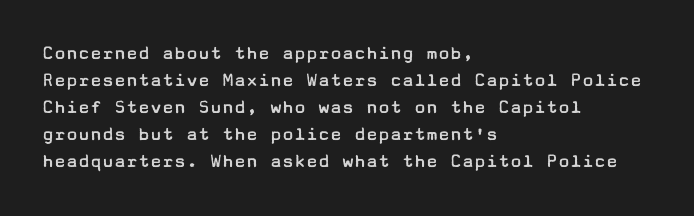
The image shows 20 px text type, upright; set left-aligned, normal line spacing (1.35x), normal letter spacing, not underlined.
